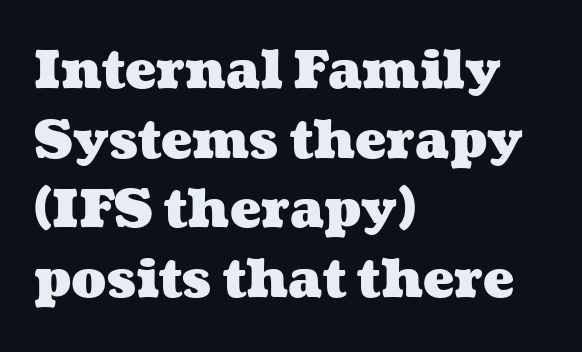
The image shows 52 px heavy, wide type; set left-aligned, normal line spacing (1.34x), normal letter spacing, not underlined; medium stroke contrast and a medium x-height.
